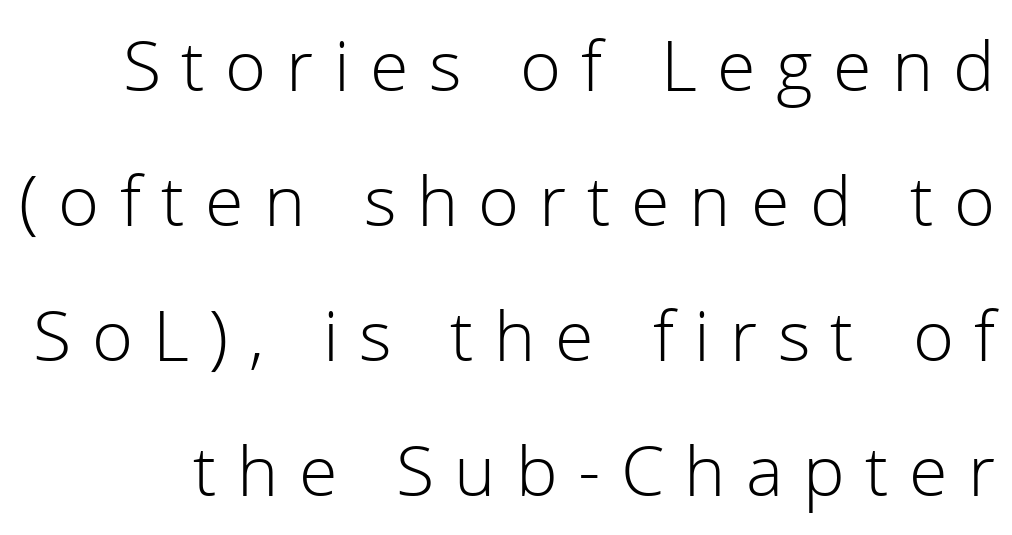
{"serif": "no", "italic": "no", "bold": "no", "weight": "light", "width": "normal", "stroke_contrast": "low", "x_height": "medium", "monospaced": "no", "underline": "no", "line_spacing": "loose", "line_spacing_ratio": 1.93, "letter_spacing": "wide", "letter_spacing_em": 0.29, "glyph_px": 70}
